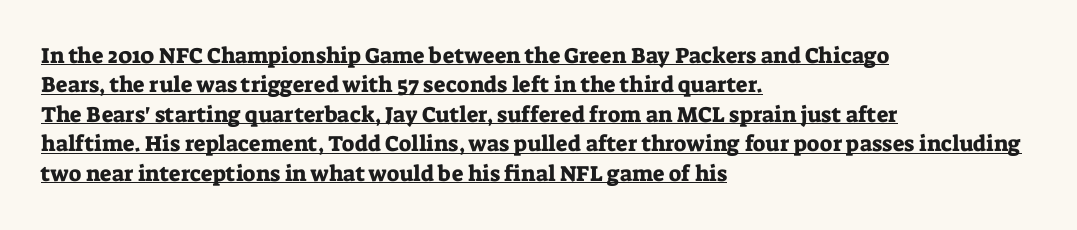
The image shows 22 px text type, upright; set left-aligned, normal line spacing (1.34x), normal letter spacing, underlined.
